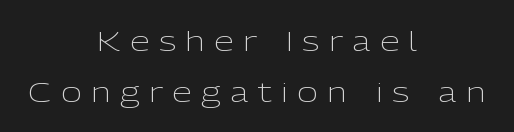
Q: Is the text bold? A: No.
Q: Is the text italic (slanted)? A: No, it is upright.
Q: Is the typeface a serif or a sans-serif typeface? A: Sans-serif.
Q: Is the text underlined? A: No.
Q: How is the paragraph aligned? A: Centered.
Q: Is the spacing between letters normal or unusually wide? A: Unusually wide.
Q: Width (condensed, normal, or wide)? A: Normal.
Q: Stroke contrast? A: Low.
Q: x-height? A: Medium.
Q: Monospaced? A: No.
